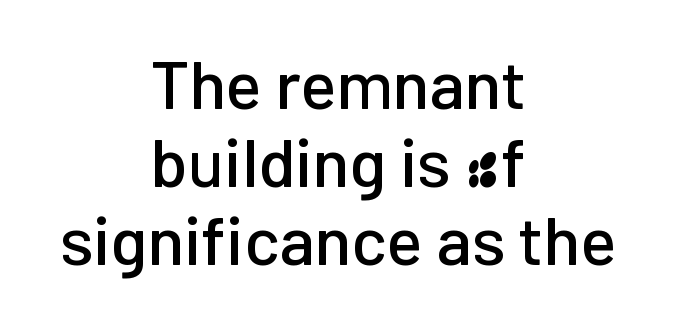
Every stem runs plumb, perpendicular to the baseline. I'd call this a sans setting — the letters go barefoot. This rendering features lettering with no underline. Compared with typical body copy, the letter spacing here is the same. The designer dialed line spacing down below the default. Neither beginnings nor endings align; midpoints do.
